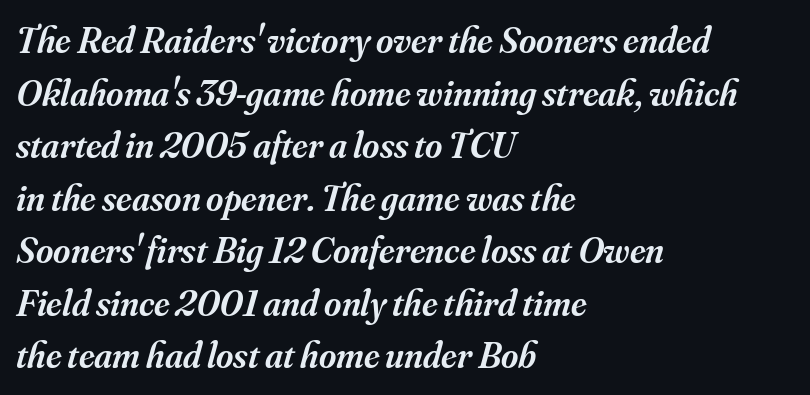
Q: Is the text bold? A: Semi-bold.
Q: Is the text italic (slanted)? A: Yes, it leans right by about 16 degrees.
Q: Is the typeface a serif or a sans-serif typeface? A: Serif.
Q: Is the text underlined? A: No.
Q: How is the paragraph aligned? A: Left-aligned.
Q: Is the spacing between letters normal or unusually wide? A: Normal.
Q: Is the spacing between lines tight, normal or loose? A: Normal.
Q: Width (condensed, normal, or wide)? A: Normal.
Q: Stroke contrast? A: Medium.
Q: x-height? A: Small.
Q: Monospaced? A: No.
